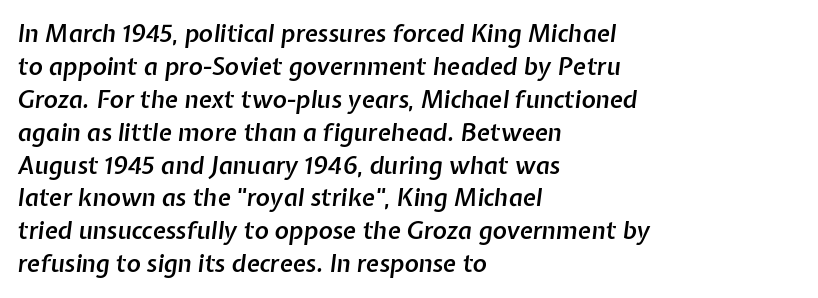
{"italic": "yes", "lean": "right", "slant_degrees": 7, "bold": "semi", "underline": "no", "align": "left", "line_spacing": "normal", "line_spacing_ratio": 1.37, "letter_spacing": "normal", "letter_spacing_em": 0.0, "glyph_px": 24}
